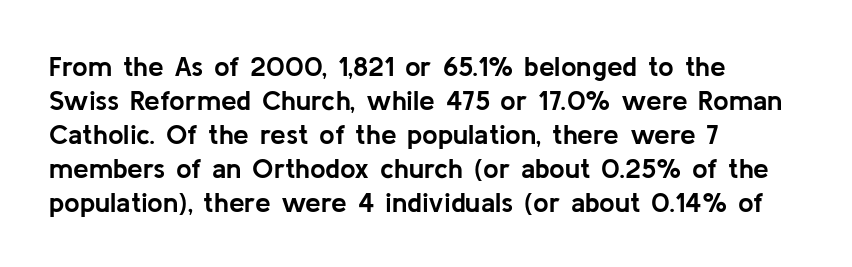
Quick note: not italic, upright. Typesetter's note: full bold, strokes at maximum text heaviness. This rendering uses left alignment, leaving the right contour irregular. Letter spacing: default.
